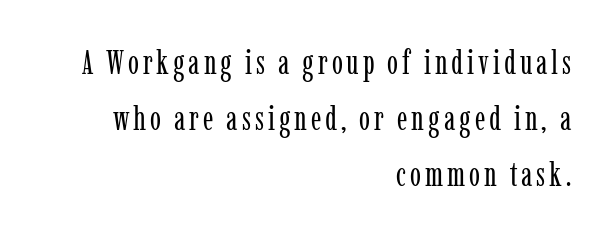
If you measured baseline to baseline, you'd find a middling distance. Lines of text with bare space underneath. The passage is arranged like a letterhead date or caption credit — flush right. A typesetter would mark this as roman, not italic. Weight: in the light-to-regular range. Think of a printed novel: that variable character pitch is what you see here.
